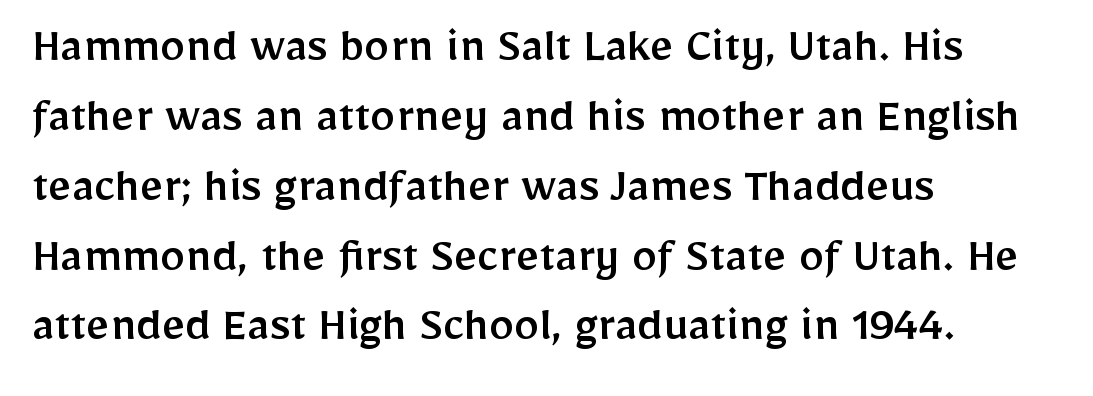
A normal amount of white space separates one row of letters from the next. The paragraph has a hard left edge and a soft right edge. Caption: standard tracking, unaltered. Style check: upright. The rendering uses natural spacing where letterforms have individual widths.
